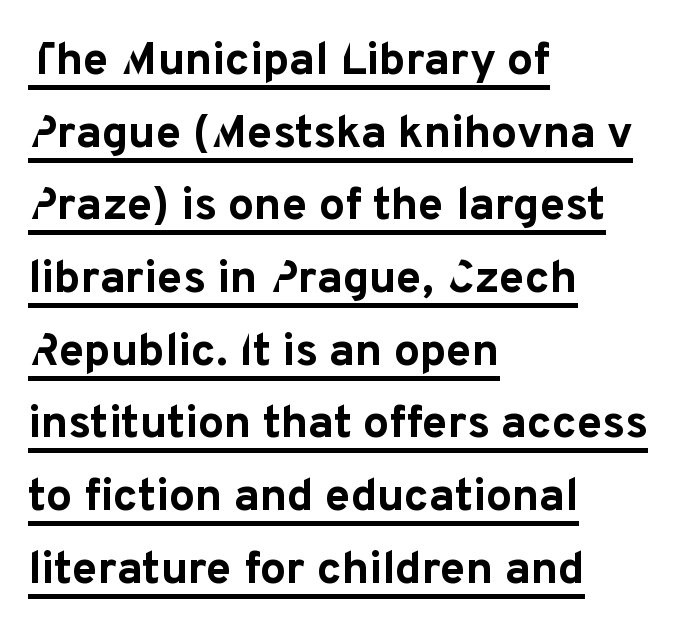
The image shows 46 px bold sans-serif type, upright; set left-aligned, normal line spacing (1.58x), normal letter spacing, underlined; low stroke contrast and a medium x-height.
